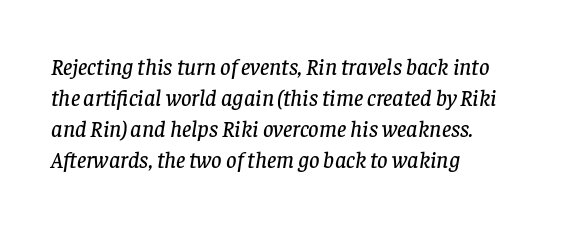
{"italic": "yes", "lean": "right", "slant_degrees": 8, "underline": "no", "align": "left", "line_spacing": "normal", "line_spacing_ratio": 1.35, "letter_spacing": "normal", "letter_spacing_em": 0.0, "glyph_px": 23}
